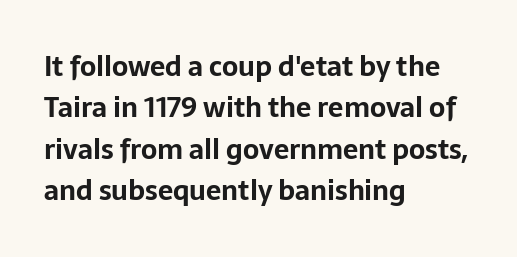
Q: Is the text bold? A: Yes.
Q: Is the text italic (slanted)? A: No, it is upright.
Q: Is the text underlined? A: No.
Q: How is the paragraph aligned? A: Left-aligned.
Q: Is the spacing between letters normal or unusually wide? A: Normal.
Q: Is the spacing between lines tight, normal or loose? A: Normal.
